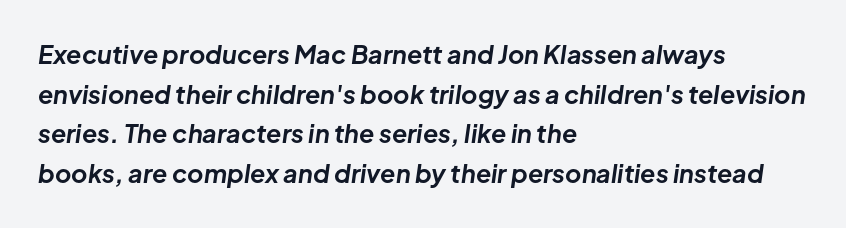
The image shows 25 px bold type, italic (leaning right); set left-aligned, normal line spacing (1.59x), normal letter spacing, not underlined.
